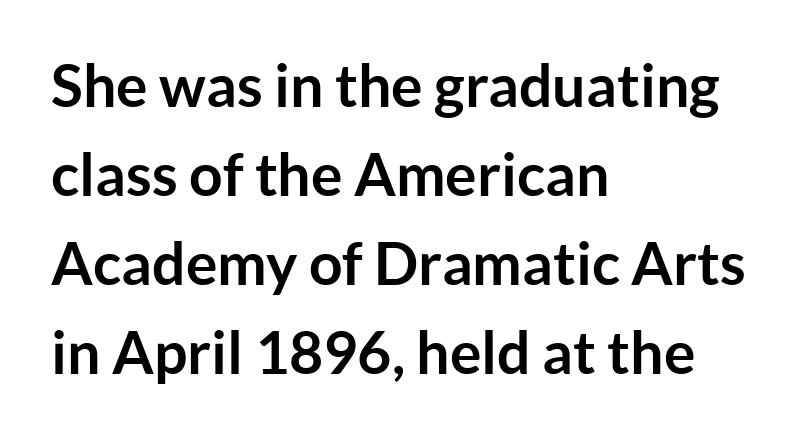
You could not count columns in this text — the font is proportionally spaced. Visually the block forms a straight wall on the left and a jagged coastline on the right. Letter spacing: default. The rows are spaced the way most documents space them. Bold? Absolutely — the strokes are thick and heavy.
